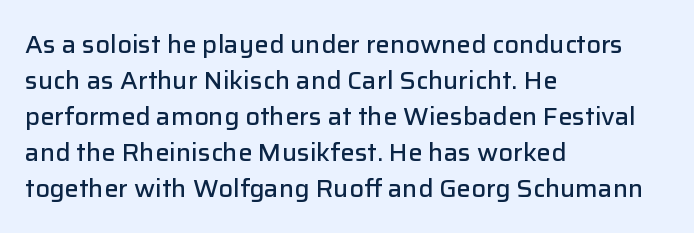
{"italic": "no", "bold": "semi", "underline": "no", "align": "left", "line_spacing": "normal", "line_spacing_ratio": 1.5, "letter_spacing": "normal", "letter_spacing_em": 0.0, "glyph_px": 24}
